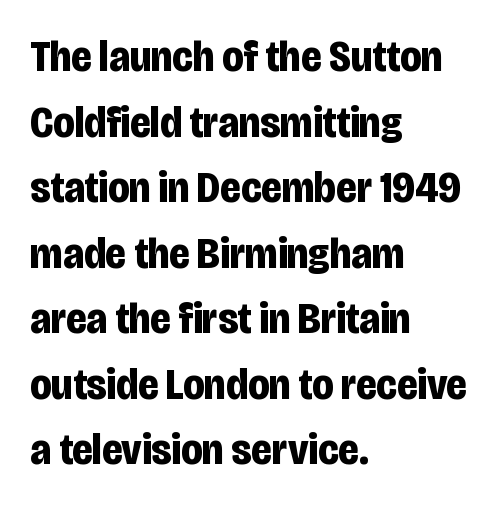
{"serif": "no", "italic": "no", "bold": "yes", "weight": "bold", "width": "condensed", "stroke_contrast": "low", "x_height": "large", "monospaced": "no", "underline": "no", "align": "left", "line_spacing": "normal", "line_spacing_ratio": 1.49, "letter_spacing": "normal", "letter_spacing_em": 0.0, "glyph_px": 44}
